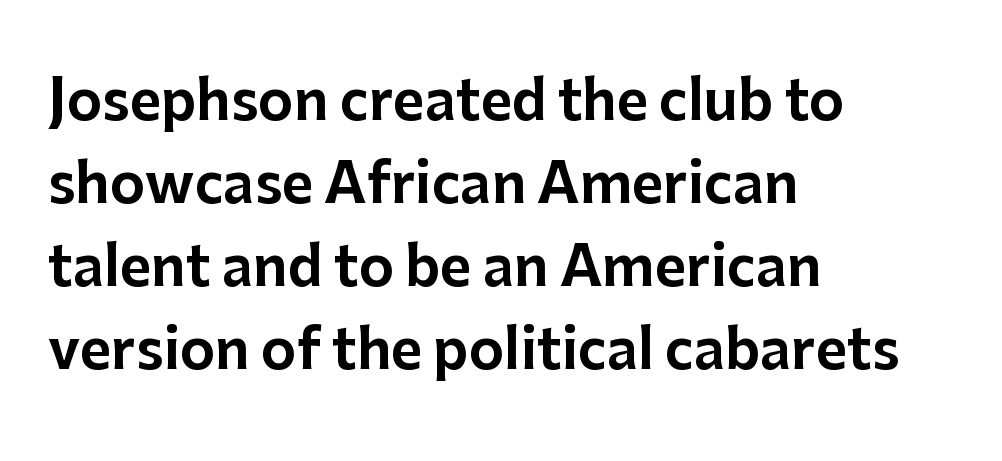
Is this a fixed-width face? No — the glyphs have proportional, varying widths. Type without underlining. Each new line begins a customary step beneath the previous one. Words appear dense and cohesive because spacing is normal. Upright lettering throughout.
